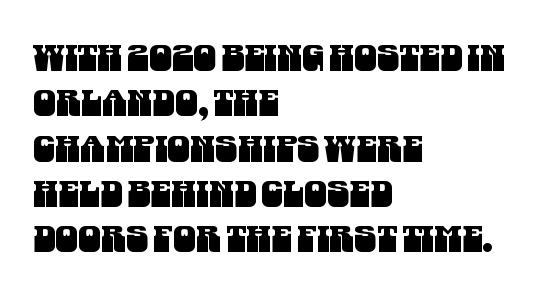
Q: Is the typeface a serif or a sans-serif typeface? A: Sans-serif.
Q: Is the text underlined? A: No.
Q: How is the paragraph aligned? A: Left-aligned.
Q: Is the spacing between letters normal or unusually wide? A: Normal.
Q: Is the spacing between lines tight, normal or loose? A: Normal.
Q: Width (condensed, normal, or wide)? A: Condensed.
Q: Stroke contrast? A: Medium.
Q: x-height? A: Large.
Q: Monospaced? A: No.
